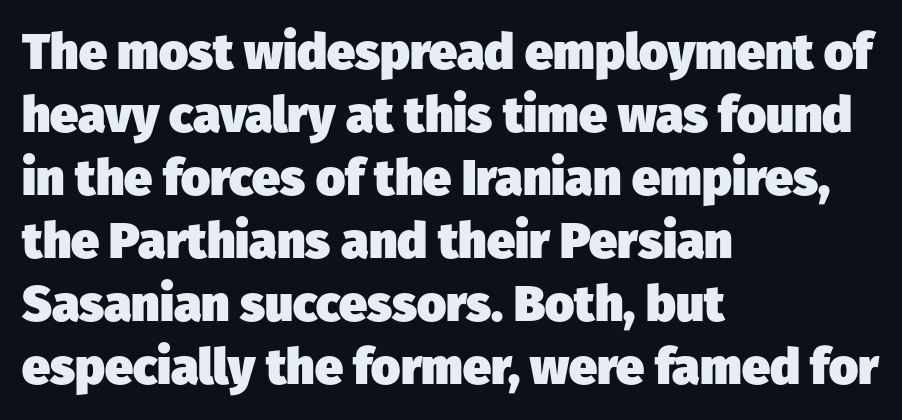
The face used here is rendered with its standard letterfit. Is this a sans? Yes — the strokes have no serifs. A typesetter would call this proportional, since set widths differ per character. A typesetter would call this leading conventional body-copy spacing.
